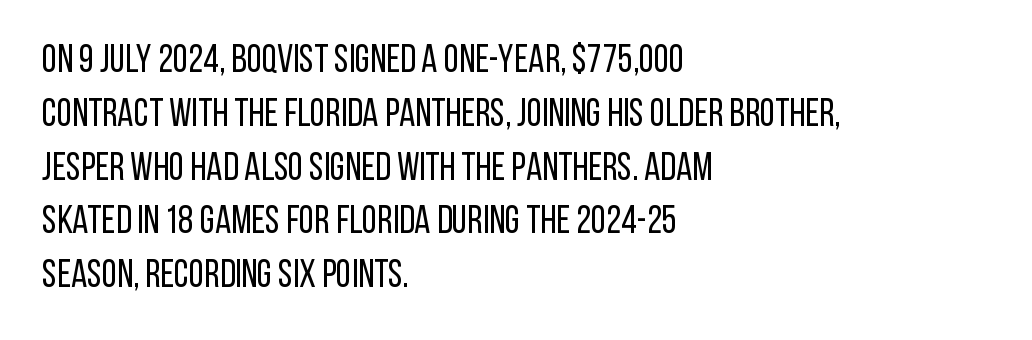
The image shows 39 px regular-weight, condensed sans-serif type, upright; set left-aligned, normal line spacing (1.38x), normal letter spacing, not underlined; low stroke contrast and a large x-height.
